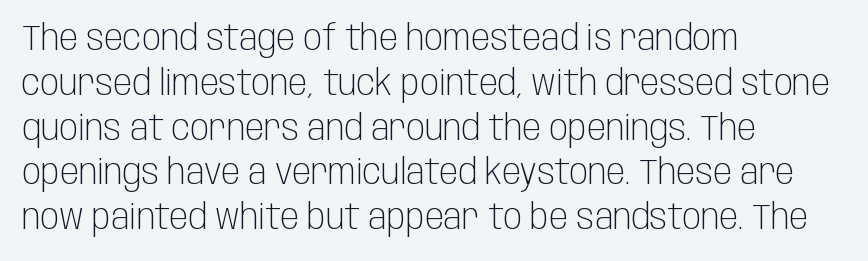
The image shows 35 px light, condensed sans-serif type, upright; set left-aligned, normal line spacing (1.28x), normal letter spacing, not underlined; low stroke contrast and a large x-height.
